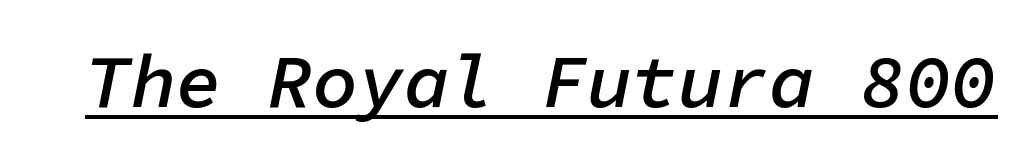
Q: Is the text bold? A: Semi-bold.
Q: Is the text italic (slanted)? A: Yes, it leans right by about 11 degrees.
Q: Is the text underlined? A: Yes.
Q: Is the spacing between letters normal or unusually wide? A: Normal.
Q: Width (condensed, normal, or wide)? A: Normal.
Q: Stroke contrast? A: Low.
Q: x-height? A: Medium.
Q: Monospaced? A: Yes.
